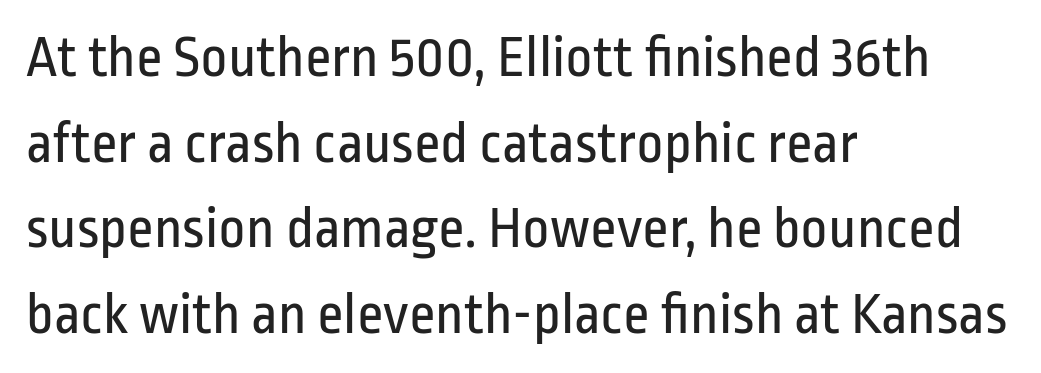
Spacing verdict: proportional, widths tailored to each character. Does the lettering tilt? It doesn't — this is upright. Descenders hang freely into open space. Vertical stems look standard width or narrower in stroke.
